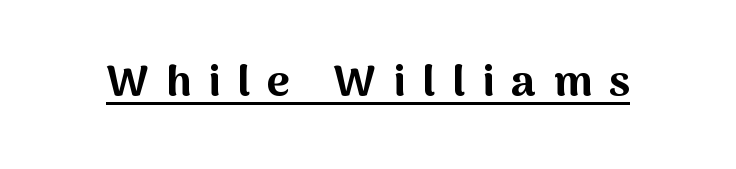
The image shows 44 px bold sans-serif type, upright; set unusually wide letter spacing (+0.39 em), underlined; medium stroke contrast and a medium x-height.
